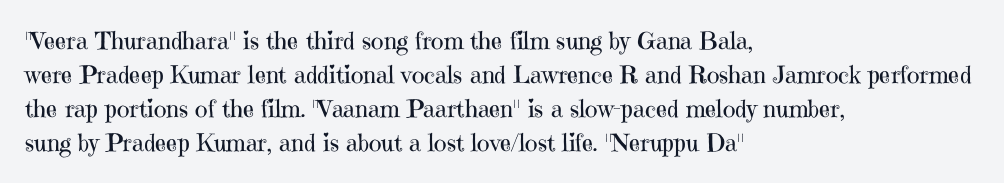
Q: Is the text bold? A: No.
Q: Is the text italic (slanted)? A: No, it is upright.
Q: Is the text underlined? A: No.
Q: How is the paragraph aligned? A: Left-aligned.
Q: Is the spacing between letters normal or unusually wide? A: Normal.
Q: Is the spacing between lines tight, normal or loose? A: Normal.
